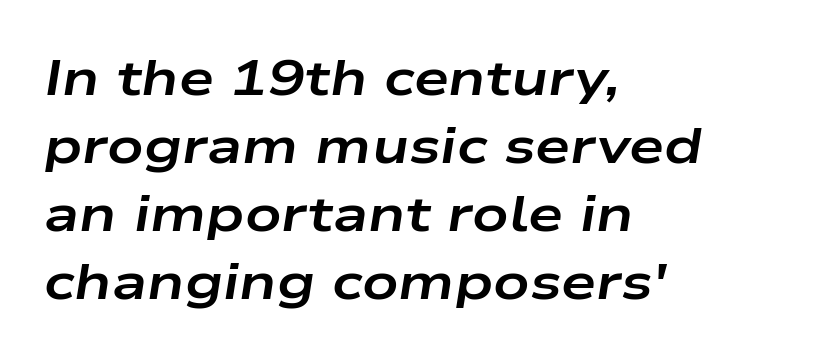
The image shows 50 px bold, wide type, italic (leaning right); set left-aligned, normal line spacing (1.36x), normal letter spacing, not underlined; low stroke contrast and a medium x-height.
